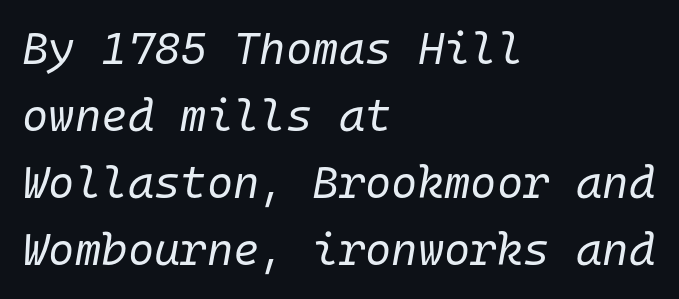
The image shows 45 px regular-weight type, italic (leaning right), monospaced; set left-aligned, normal line spacing (1.49x), normal letter spacing, not underlined; low stroke contrast and a medium x-height.
